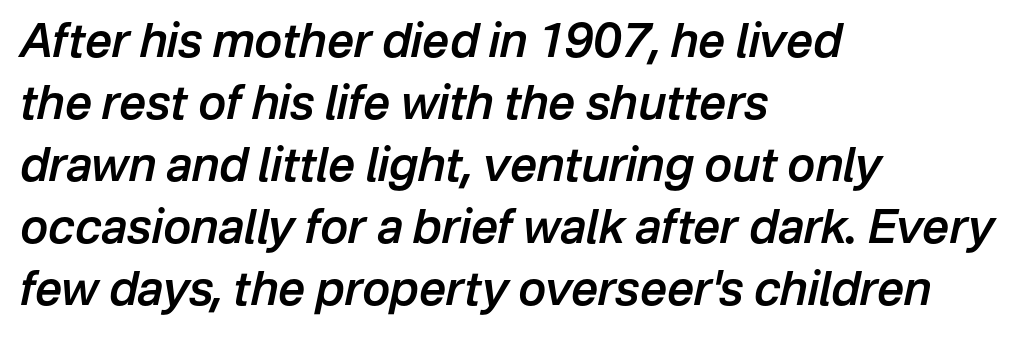
The image shows 47 px semibold type, italic (leaning right); set left-aligned, normal line spacing (1.32x), normal letter spacing, not underlined; low stroke contrast and a medium x-height.
